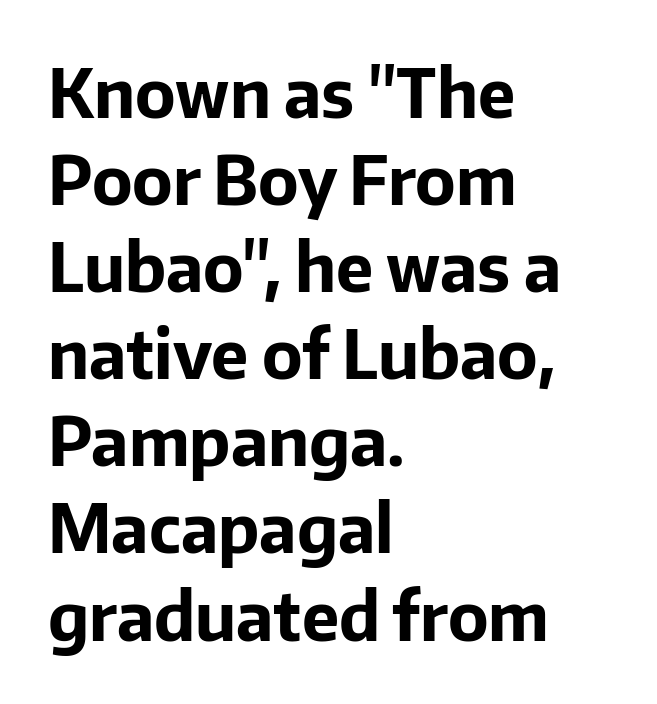
Q: Is the text bold? A: Yes.
Q: Is the text italic (slanted)? A: No, it is upright.
Q: Is the typeface a serif or a sans-serif typeface? A: Sans-serif.
Q: Is the text underlined? A: No.
Q: How is the paragraph aligned? A: Left-aligned.
Q: Is the spacing between letters normal or unusually wide? A: Normal.
Q: Is the spacing between lines tight, normal or loose? A: Normal.
Q: Width (condensed, normal, or wide)? A: Normal.
Q: Stroke contrast? A: Low.
Q: x-height? A: Medium.
Q: Monospaced? A: No.
